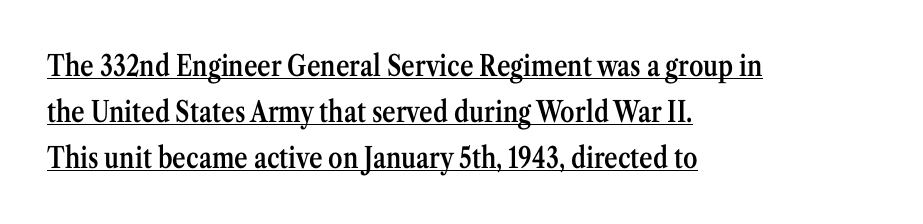
Q: Is the text bold? A: Semi-bold.
Q: Is the text italic (slanted)? A: No, it is upright.
Q: Is the typeface a serif or a sans-serif typeface? A: Serif.
Q: Is the text underlined? A: Yes.
Q: How is the paragraph aligned? A: Left-aligned.
Q: Is the spacing between letters normal or unusually wide? A: Normal.
Q: Is the spacing between lines tight, normal or loose? A: Normal.
Q: Width (condensed, normal, or wide)? A: Condensed.
Q: Stroke contrast? A: Medium.
Q: x-height? A: Medium.
Q: Monospaced? A: No.
